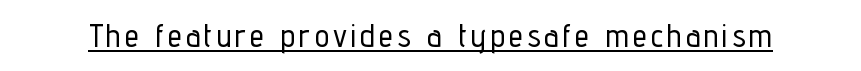
You could not count columns in this text — the font is proportionally spaced. This rendering employs a face without finishing strokes, i.e., a sans-serif. Every stem runs plumb, perpendicular to the baseline. Somebody hit Ctrl+U on this one — the words are underlined.
